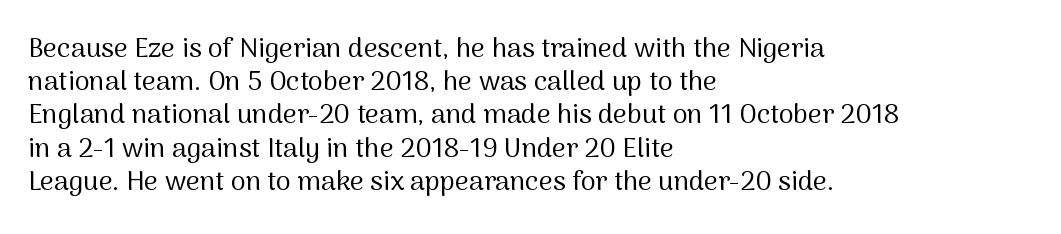
{"italic": "no", "bold": "no", "underline": "no", "align": "left", "line_spacing_ratio": 1.23, "letter_spacing": "normal", "letter_spacing_em": 0.0, "glyph_px": 27}
